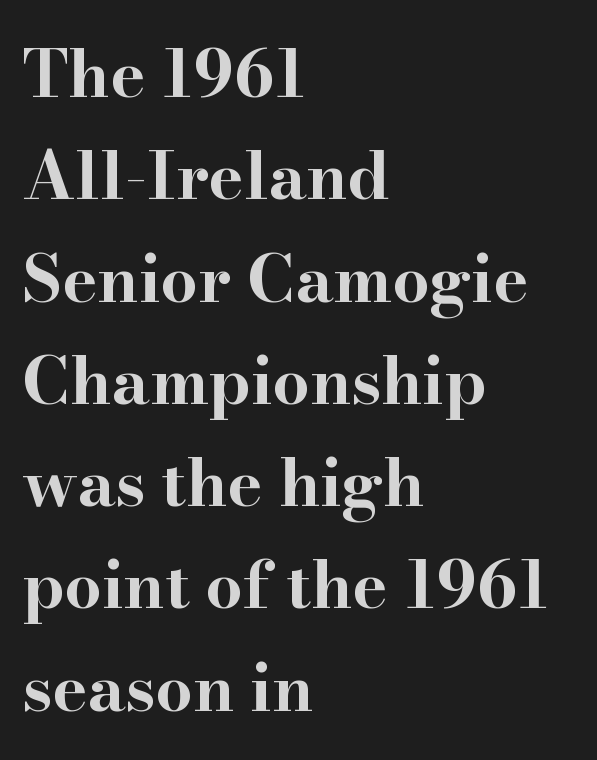
Q: Is the text bold? A: Yes.
Q: Is the text italic (slanted)? A: No, it is upright.
Q: Is the typeface a serif or a sans-serif typeface? A: Serif.
Q: Is the text underlined? A: No.
Q: How is the paragraph aligned? A: Left-aligned.
Q: Is the spacing between letters normal or unusually wide? A: Normal.
Q: Is the spacing between lines tight, normal or loose? A: Normal.
Q: Width (condensed, normal, or wide)? A: Wide.
Q: Stroke contrast? A: High.
Q: x-height? A: Small.
Q: Monospaced? A: No.
